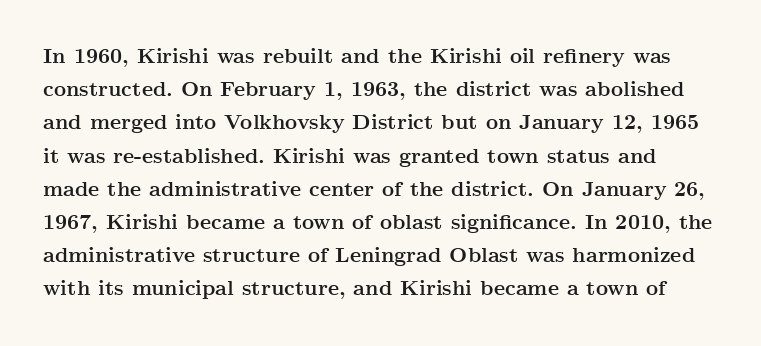
The image shows 21 px bold type, upright; set normal line spacing (1.58x), normal letter spacing, not underlined.
